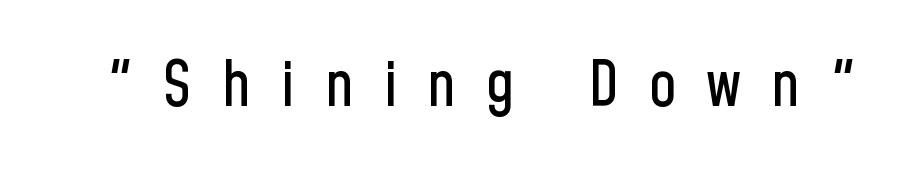
Anything drawn beneath the words? Only blank space. The designer went with a sans here, leaving each stem footless. The tracking reads as deliberately expanded to a designer's eye. Nope, not italic — everything's standing straight.
